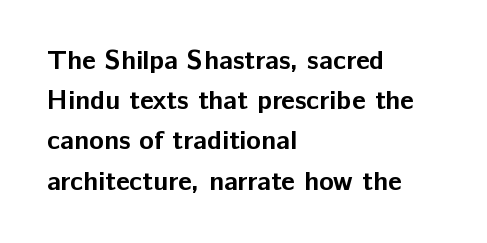
The rag falls on the right side of this text block. The axis of the letterforms is exactly vertical. Descender tails drop into unmarked territory. Inter-character spacing is left at the font's built-in metrics. Heavy, bold letterforms.
